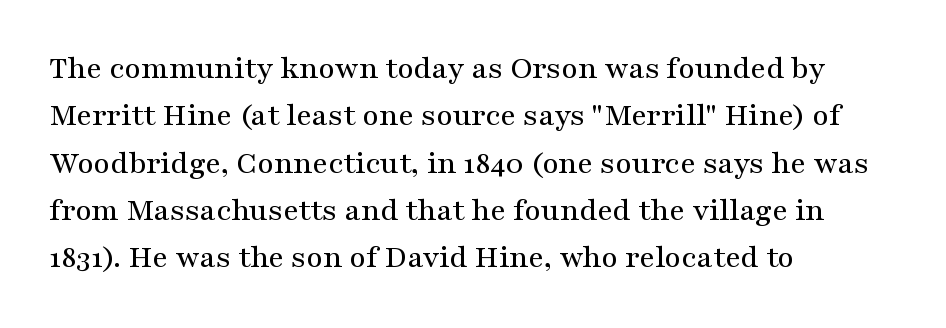
The image shows 32 px wide serif type, upright; set left-aligned, normal line spacing (1.48x), normal letter spacing, not underlined; medium stroke contrast and a medium x-height.
